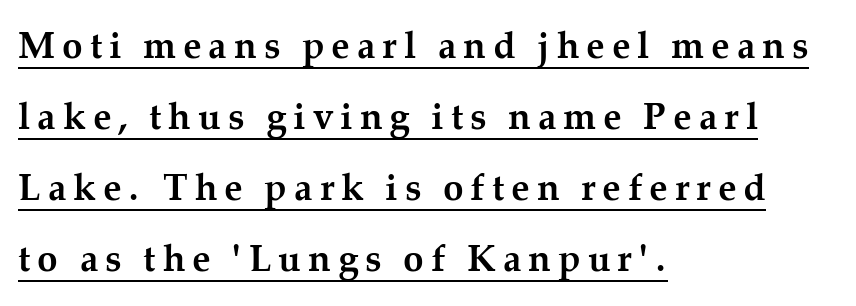
Thick stems and heavy bowls — unmistakably bold. The text was rendered using a seriffed face with decorative stroke endings. Each letter keeps its own natural width here, so spacing adapts to shape. Layout note: lines flush left. Like a heading marked for emphasis, these lines bear an underscore.
